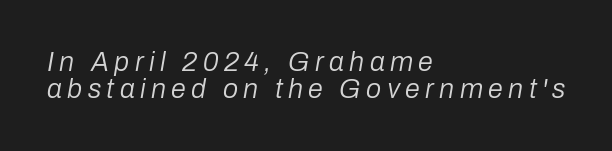
The image shows 27 px text type, italic (leaning right); set left-aligned, tight line spacing (0.99x), unusually wide letter spacing (+0.2 em), not underlined.
